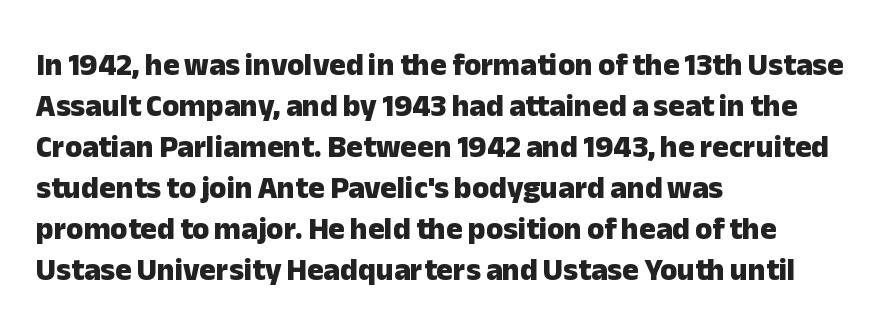
The image shows 31 px heavy sans-serif type, upright; set left-aligned, normal line spacing (1.32x), normal letter spacing, not underlined; low stroke contrast and a medium x-height.
